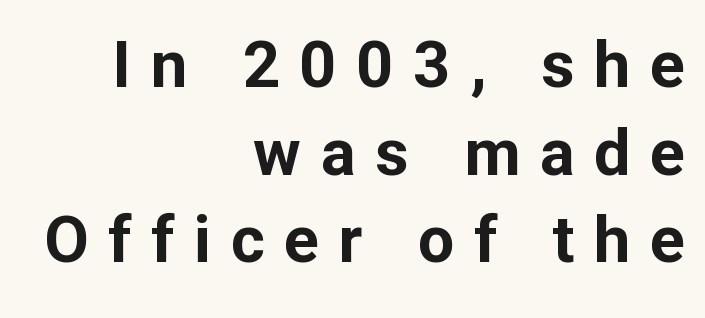
{"serif": "no", "italic": "no", "bold": "yes", "weight": "bold", "width": "normal", "stroke_contrast": "low", "x_height": "medium", "monospaced": "no", "underline": "no", "align": "right", "line_spacing": "normal", "line_spacing_ratio": 1.35, "letter_spacing": "wide", "letter_spacing_em": 0.3, "glyph_px": 65}
